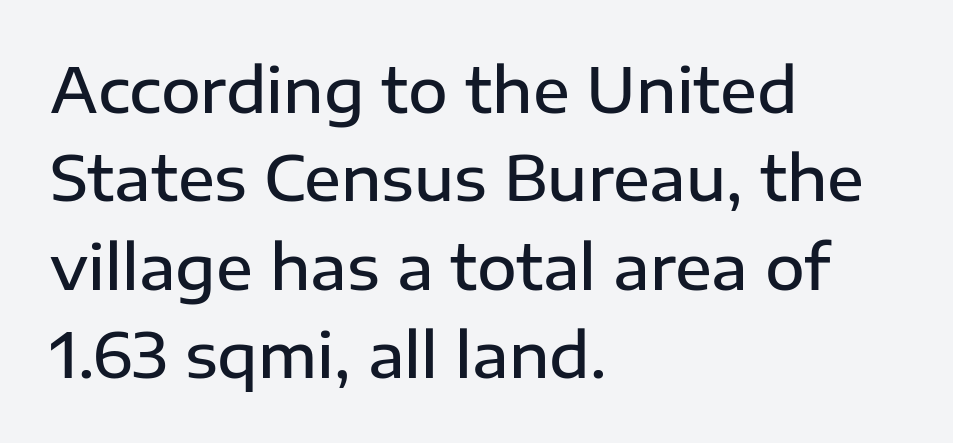
The image shows 61 px semibold sans-serif type, upright; set left-aligned, normal line spacing (1.45x), normal letter spacing, not underlined; low stroke contrast and a medium x-height.
